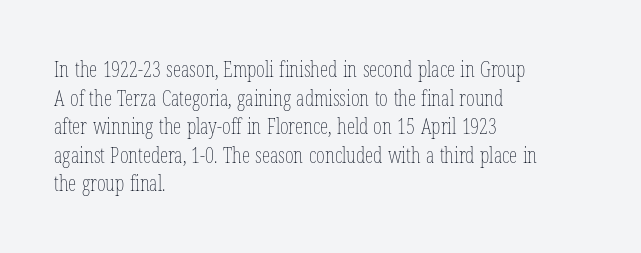
Q: Is the text bold? A: No.
Q: Is the text italic (slanted)? A: No, it is upright.
Q: Is the text underlined? A: No.
Q: How is the paragraph aligned? A: Left-aligned.
Q: Is the spacing between letters normal or unusually wide? A: Normal.
Q: Is the spacing between lines tight, normal or loose? A: Normal.
